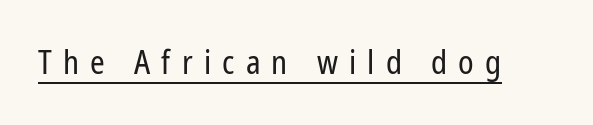
The image shows 33 px regular-weight, condensed sans-serif type, upright; set unusually wide letter spacing (+0.34 em), underlined; low stroke contrast and a medium x-height.
